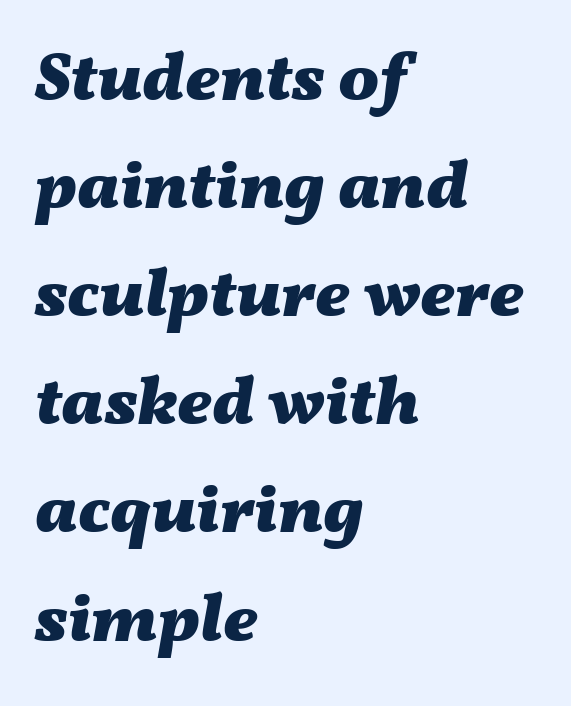
Q: Is the text bold? A: Yes.
Q: Is the text italic (slanted)? A: Yes, it leans right by about 11 degrees.
Q: Is the text underlined? A: No.
Q: How is the paragraph aligned? A: Left-aligned.
Q: Is the spacing between letters normal or unusually wide? A: Normal.
Q: Is the spacing between lines tight, normal or loose? A: Normal.
Q: Width (condensed, normal, or wide)? A: Wide.
Q: Stroke contrast? A: Medium.
Q: x-height? A: Medium.
Q: Monospaced? A: No.
